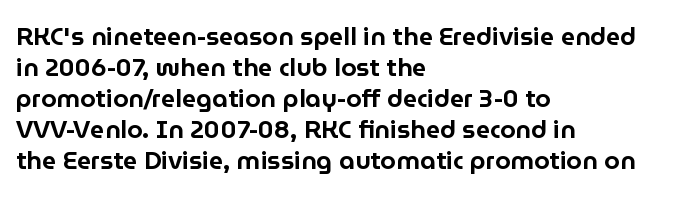
{"italic": "no", "underline": "no", "align": "left", "line_spacing_ratio": 1.24, "letter_spacing": "normal", "letter_spacing_em": 0.0, "glyph_px": 25}
